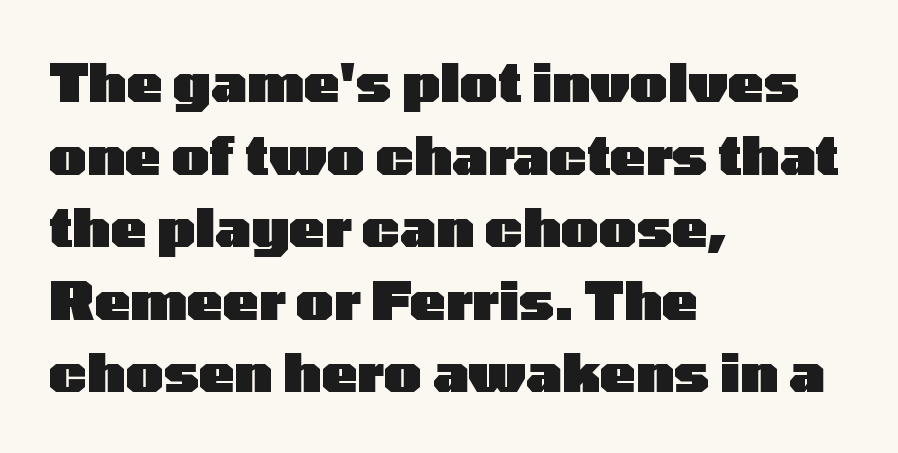
The image shows 53 px heavy, wide sans-serif type, upright; set left-aligned, normal line spacing (1.37x), normal letter spacing, not underlined; low stroke contrast and a medium x-height.
